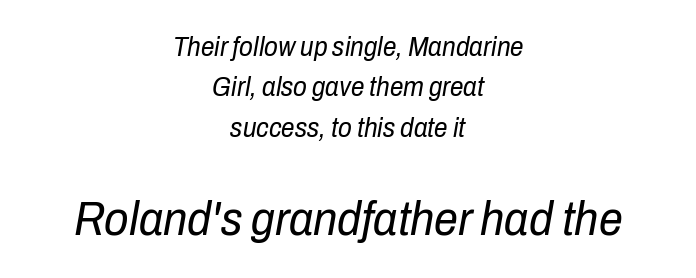
The image shows 48 px regular-weight, condensed type, italic (leaning right); set centered, normal line spacing (1.5x), normal letter spacing, not underlined; the second (bottom) block is 1.78x larger; low stroke contrast and a medium x-height.
